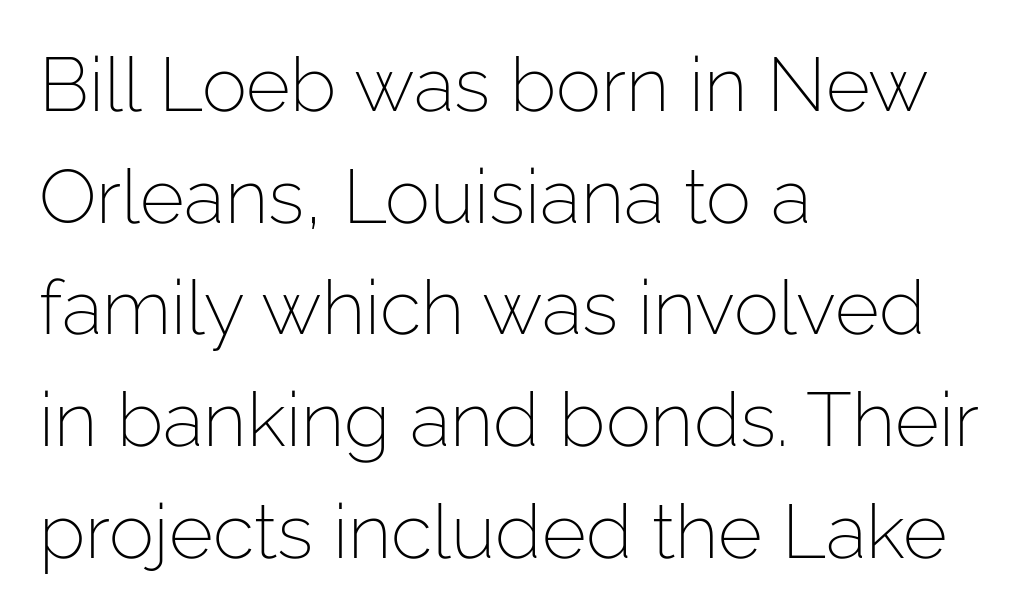
Note the varied advance widths — an 'i' is clearly narrower than an 'm'. Left-aligned paragraph, ragged on the right. Vertically, the passage feels balanced, rows spaced as you'd expect. Is this a sans? Yes — the strokes have no serifs. Decoration check: the copy has no underline.
